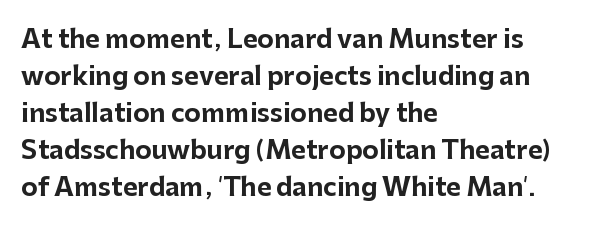
Q: Is the text bold? A: Yes.
Q: Is the text italic (slanted)? A: No, it is upright.
Q: Is the text underlined? A: No.
Q: How is the paragraph aligned? A: Left-aligned.
Q: Is the spacing between letters normal or unusually wide? A: Normal.
Q: Is the spacing between lines tight, normal or loose? A: Normal.
